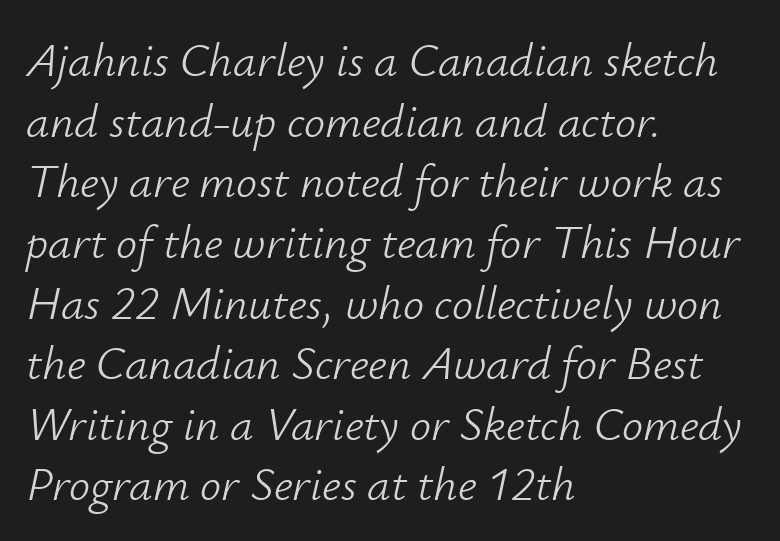
The font sits on the lighter half of the weight spectrum, regular included. In CSS terms this would be text-align: left. Varying glyph widths throughout — classic text-font behaviour. The passage shown has conventional tracking throughout.
